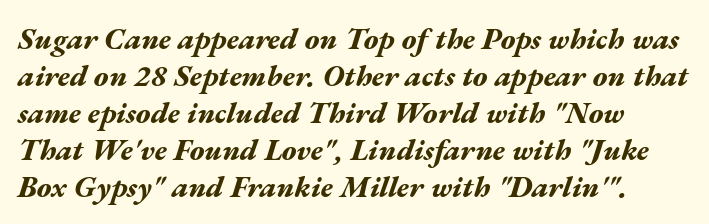
The rendering uses a bold face; every stroke is thick and dark. Nobody drew a line under any word here. Italic? Definitely — the glyphs are oblique. Proportional: the letters do not fall into vertical columns.
